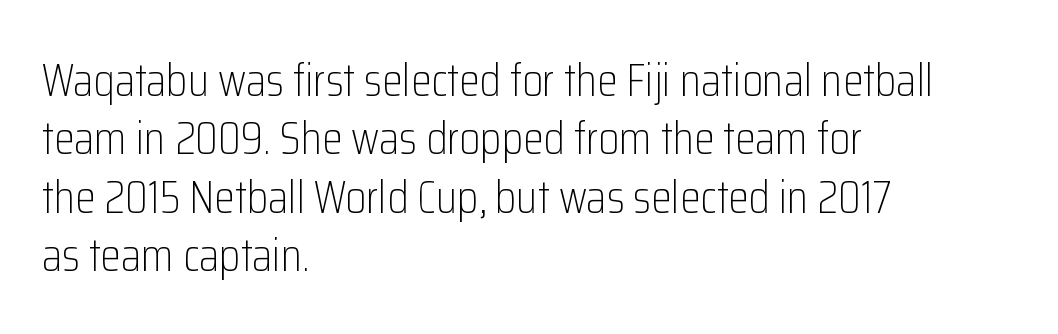
Q: Is the text bold? A: No.
Q: Is the text italic (slanted)? A: No, it is upright.
Q: Is the typeface a serif or a sans-serif typeface? A: Sans-serif.
Q: Is the text underlined? A: No.
Q: How is the paragraph aligned? A: Left-aligned.
Q: Is the spacing between letters normal or unusually wide? A: Normal.
Q: Width (condensed, normal, or wide)? A: Condensed.
Q: Stroke contrast? A: Low.
Q: x-height? A: Medium.
Q: Monospaced? A: No.
